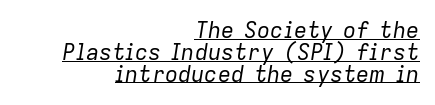
Q: Is the text bold? A: No.
Q: Is the text italic (slanted)? A: Yes, it leans right by about 9 degrees.
Q: Is the text underlined? A: Yes.
Q: How is the paragraph aligned? A: Right-aligned.
Q: Is the spacing between letters normal or unusually wide? A: Normal.
Q: Is the spacing between lines tight, normal or loose? A: Tight.
